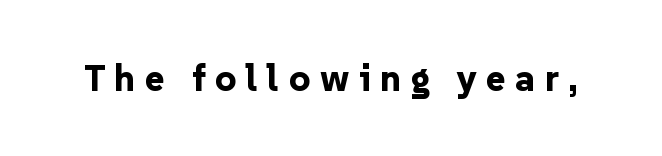
The image shows 37 px bold sans-serif type, upright; set unusually wide letter spacing (+0.26 em), not underlined; low stroke contrast and a medium x-height.
